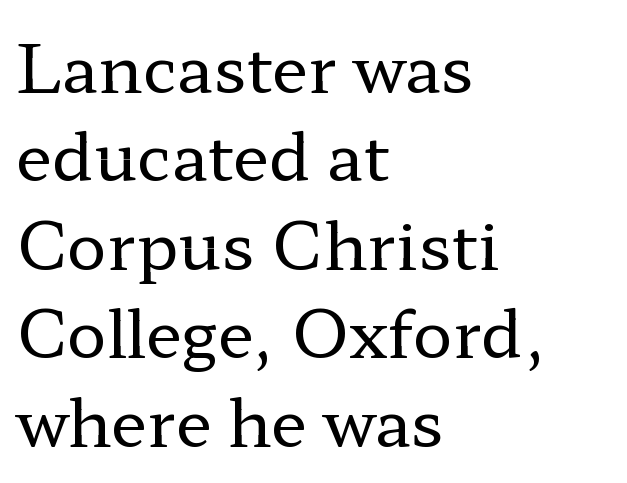
The image shows 66 px regular-weight, wide serif type, upright; set left-aligned, normal line spacing (1.34x), normal letter spacing, not underlined; low stroke contrast and a medium x-height.
